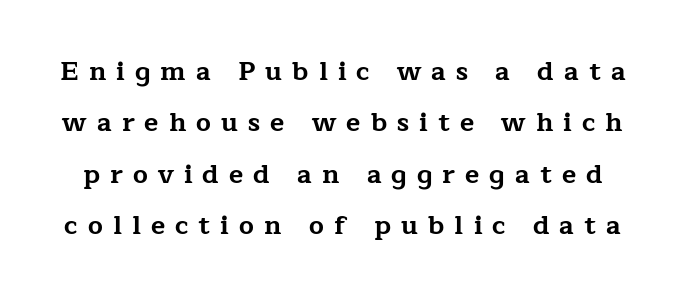
The image shows 26 px bold type, upright; set loose line spacing (1.98x), unusually wide letter spacing (+0.39 em), not underlined.
